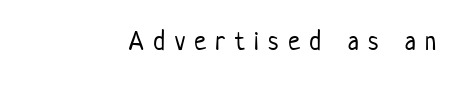
Q: Is the text bold? A: No.
Q: Is the text italic (slanted)? A: No, it is upright.
Q: Is the text underlined? A: No.
Q: Is the spacing between letters normal or unusually wide? A: Unusually wide.
